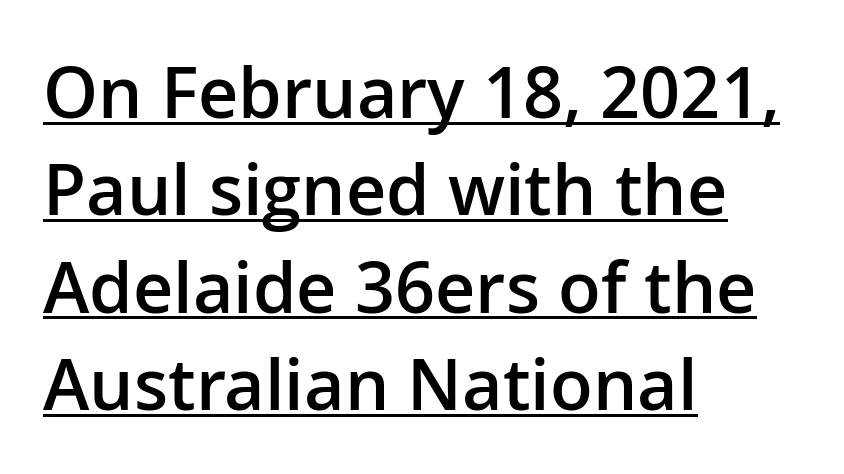
{"serif": "no", "italic": "no", "bold": "semi", "weight": "semibold", "width": "normal", "stroke_contrast": "low", "x_height": "medium", "monospaced": "no", "underline": "yes", "align": "left", "line_spacing": "normal", "line_spacing_ratio": 1.39, "letter_spacing": "normal", "letter_spacing_em": 0.0, "glyph_px": 70}
